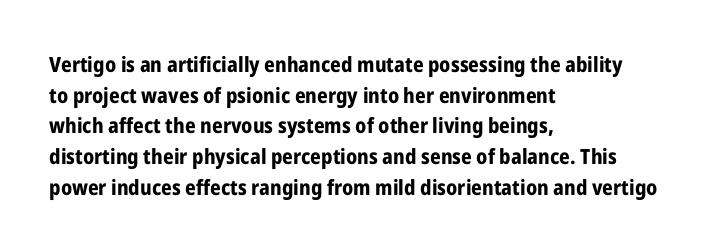
{"italic": "no", "bold": "yes", "underline": "no", "align": "left", "line_spacing": "normal", "line_spacing_ratio": 1.46, "letter_spacing": "normal", "letter_spacing_em": 0.0, "glyph_px": 21}
